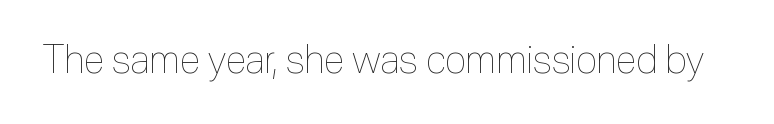
Q: Is the text bold? A: No.
Q: Is the text italic (slanted)? A: No, it is upright.
Q: Is the text underlined? A: No.
Q: Is the spacing between letters normal or unusually wide? A: Normal.
Q: Width (condensed, normal, or wide)? A: Condensed.
Q: x-height? A: Medium.
Q: Monospaced? A: No.
